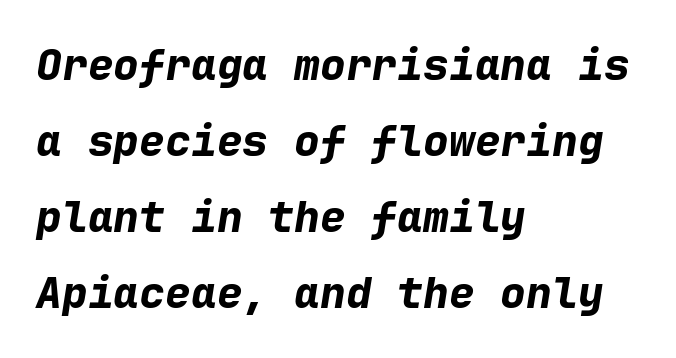
{"italic": "yes", "lean": "right", "slant_degrees": 9, "bold": "yes", "weight": "bold", "width": "normal", "stroke_contrast": "low", "x_height": "medium", "monospaced": "yes", "underline": "no", "align": "left", "line_spacing_ratio": 1.77, "letter_spacing": "normal", "letter_spacing_em": 0.0, "glyph_px": 43}
